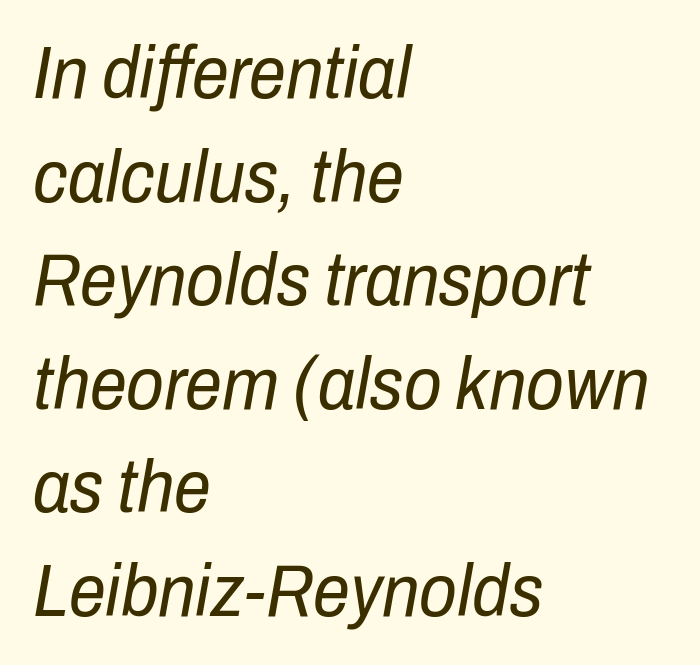
{"italic": "yes", "lean": "right", "slant_degrees": 10, "bold": "no", "weight": "regular", "width": "condensed", "stroke_contrast": "low", "x_height": "medium", "monospaced": "no", "underline": "no", "align": "left", "line_spacing": "normal", "line_spacing_ratio": 1.4, "letter_spacing": "normal", "letter_spacing_em": 0.0, "glyph_px": 74}
